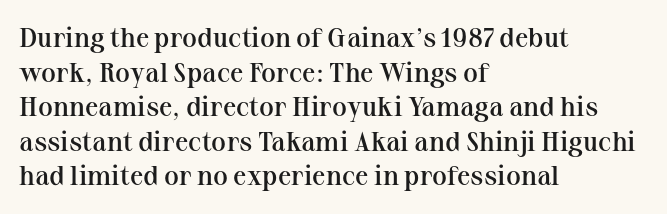
Q: Is the text bold? A: Semi-bold.
Q: Is the text italic (slanted)? A: No, it is upright.
Q: Is the text underlined? A: No.
Q: How is the paragraph aligned? A: Left-aligned.
Q: Is the spacing between letters normal or unusually wide? A: Normal.
Q: Is the spacing between lines tight, normal or loose? A: Normal.
